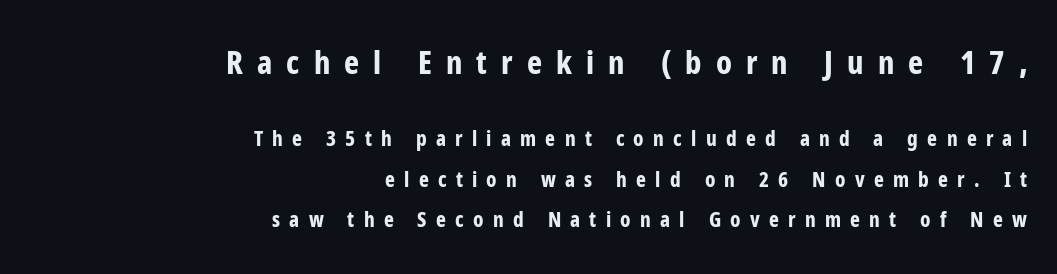
{"serif": "no", "italic": "no", "bold": "yes", "weight": "bold", "width": "condensed", "stroke_contrast": "low", "x_height": "medium", "monospaced": "no", "underline": "no", "align": "right", "line_spacing": "loose", "line_spacing_ratio": 1.93, "letter_spacing": "wide", "letter_spacing_em": 0.44, "larger_block": "first", "size_ratio": 1.52, "glyph_px": 32}
